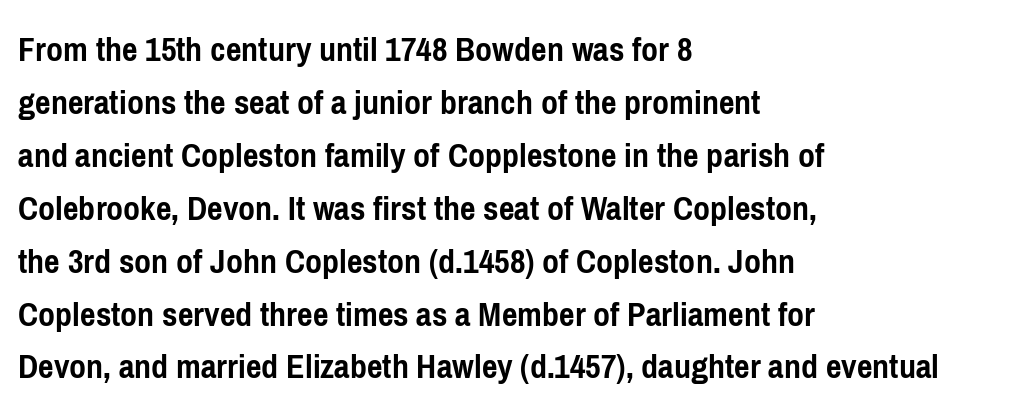
Words appear dense and cohesive because spacing is normal. Serifs: no, the terminals of the letterforms are clean. Plenty of ink on the page — the face is bold. Type without underlining.
